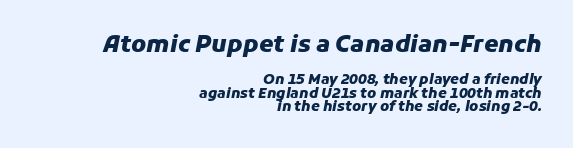
Q: Is the text bold? A: Yes.
Q: Is the text italic (slanted)? A: Yes, it leans right by about 11 degrees.
Q: Is the text underlined? A: No.
Q: How is the paragraph aligned? A: Right-aligned.
Q: Is the spacing between letters normal or unusually wide? A: Normal.
Q: Is the spacing between lines tight, normal or loose? A: Tight.
Q: Which block of text is set in a larger size, the first (top) or the second (bottom)? A: The first (top) one.
